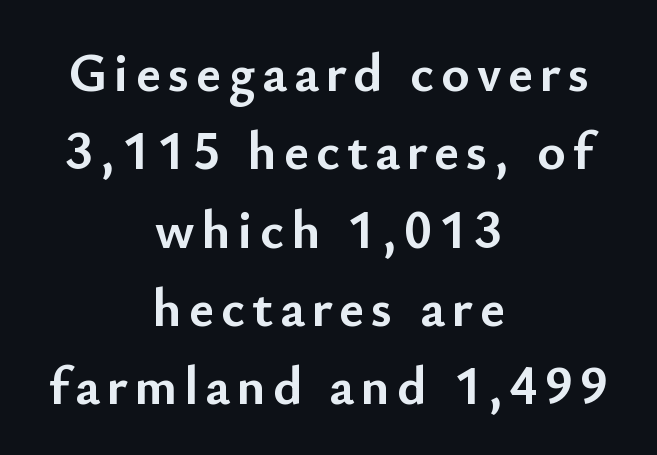
This sample uses a sans-serif face. Think of a printed novel: that variable character pitch is what you see here. Beneath every word, the page is bare. Short and long lines alike share a common midpoint.
